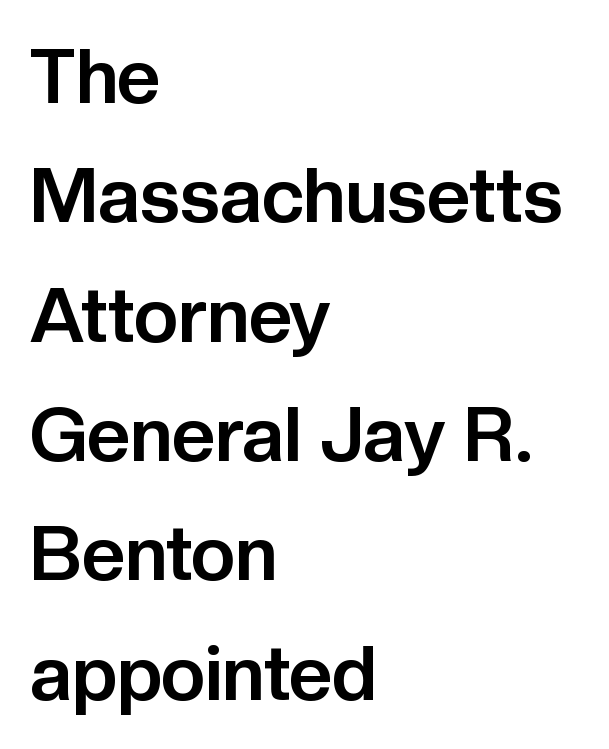
{"serif": "no", "italic": "no", "bold": "yes", "weight": "bold", "width": "normal", "stroke_contrast": "low", "x_height": "medium", "monospaced": "no", "underline": "no", "align": "left", "line_spacing": "normal", "line_spacing_ratio": 1.57, "letter_spacing": "normal", "letter_spacing_em": 0.0, "glyph_px": 76}
